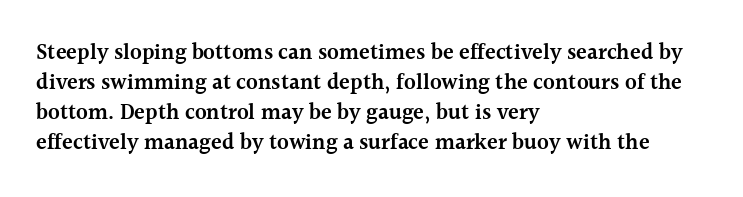
In terms of letterspacing, this is plain default setting. Underlining? Definitely not there. The rendering anchors every line to the left-hand side. Style check: upright.
